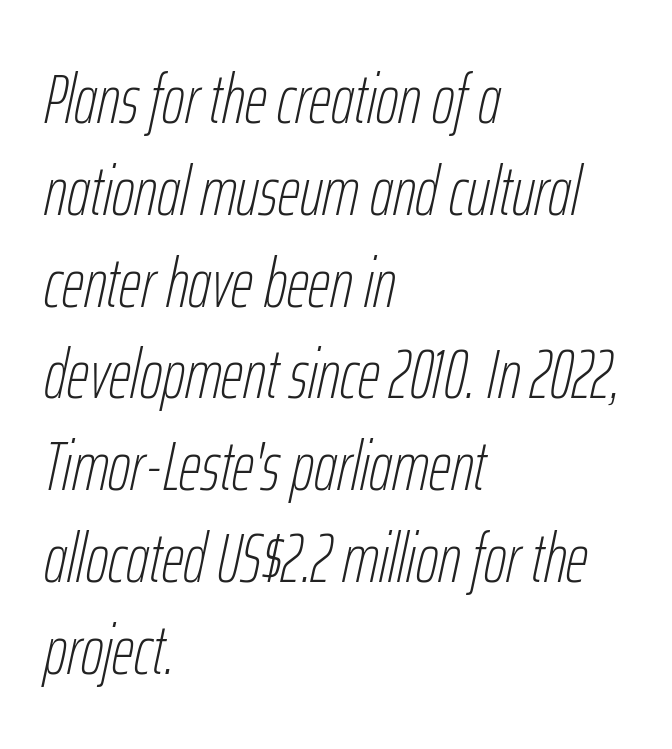
{"italic": "yes", "lean": "right", "slant_degrees": 12, "bold": "no", "weight": "thin", "width": "condensed", "stroke_contrast": "low", "x_height": "medium", "monospaced": "no", "underline": "no", "align": "left", "line_spacing": "normal", "line_spacing_ratio": 1.33, "letter_spacing": "normal", "letter_spacing_em": 0.0, "glyph_px": 69}
